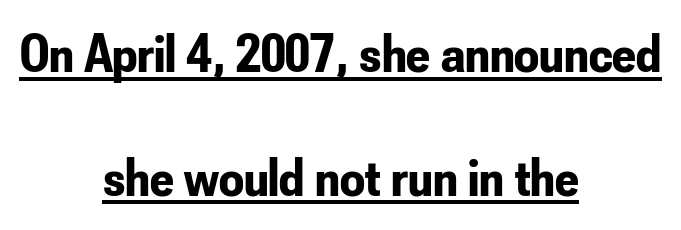
The image shows 55 px bold, condensed sans-serif type, upright; set centered, loose line spacing (2.25x), normal letter spacing, underlined; low stroke contrast and a small x-height.
